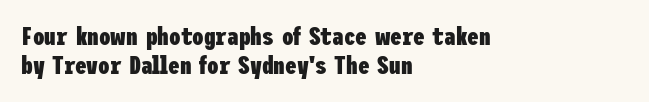
{"italic": "no", "bold": "yes", "underline": "no", "align": "left", "line_spacing": "tight", "line_spacing_ratio": 1.13, "letter_spacing": "normal", "letter_spacing_em": 0.0, "glyph_px": 26}
